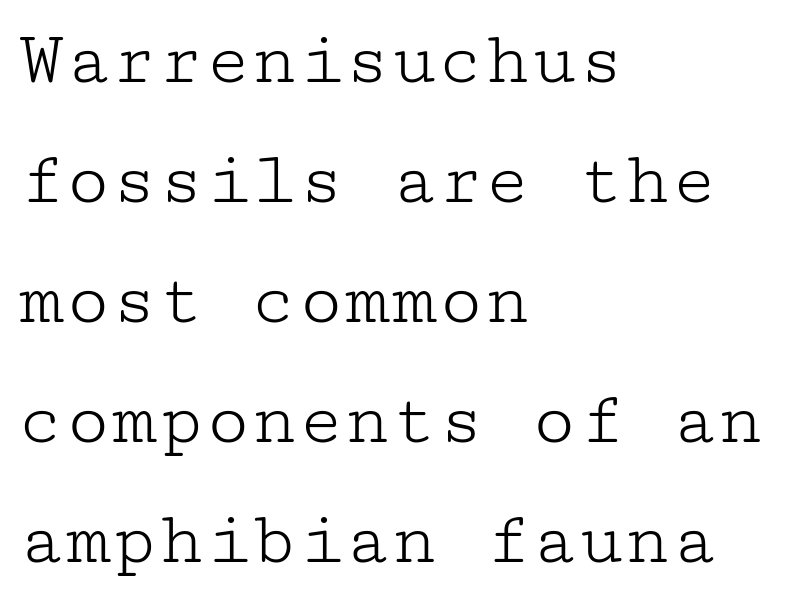
The image shows 77 px light, wide serif type, upright; set left-aligned, normal line spacing (1.56x), normal letter spacing, not underlined; low stroke contrast and a medium x-height.
